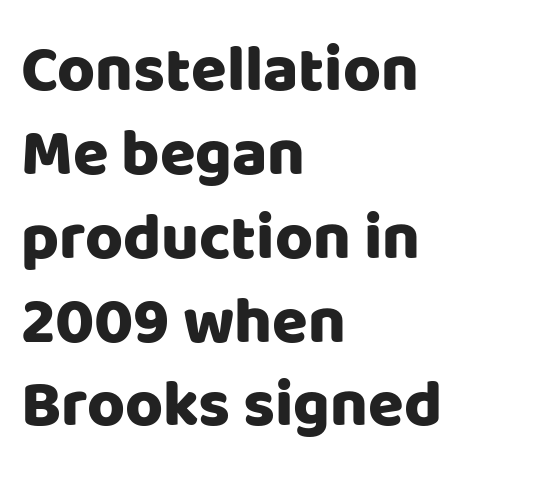
Q: Is the text italic (slanted)? A: No, it is upright.
Q: Is the typeface a serif or a sans-serif typeface? A: Sans-serif.
Q: Is the text underlined? A: No.
Q: How is the paragraph aligned? A: Left-aligned.
Q: Is the spacing between letters normal or unusually wide? A: Normal.
Q: Is the spacing between lines tight, normal or loose? A: Normal.
Q: Width (condensed, normal, or wide)? A: Normal.
Q: Stroke contrast? A: Low.
Q: x-height? A: Large.
Q: Monospaced? A: No.
